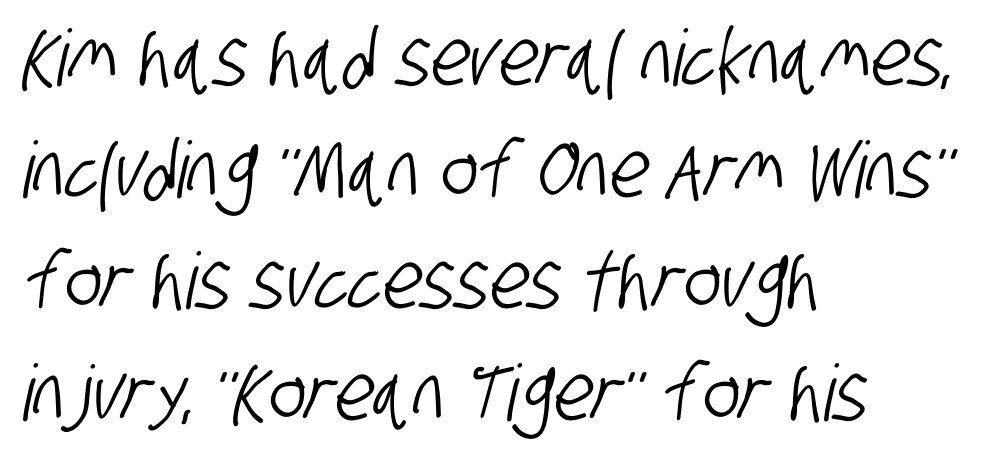
The image shows 78 px condensed sans-serif type; set left-aligned, normal line spacing (1.43x), normal letter spacing, not underlined; low stroke contrast and a large x-height.
